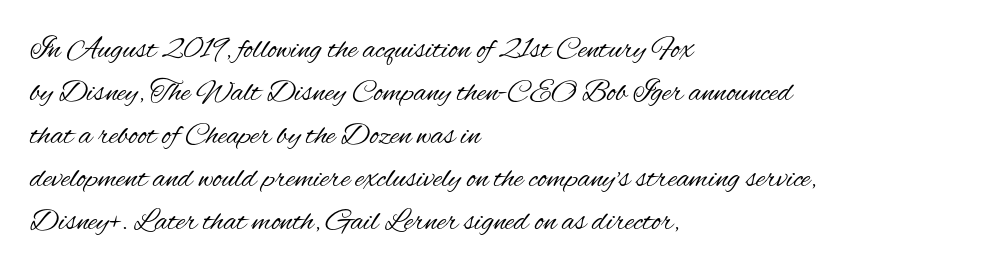
{"serif": "no", "bold": "no", "weight": "regular", "width": "condensed", "stroke_contrast": "medium", "x_height": "small", "monospaced": "no", "underline": "no", "align": "left", "line_spacing": "normal", "line_spacing_ratio": 1.39, "letter_spacing": "normal", "letter_spacing_em": 0.0, "glyph_px": 31}
